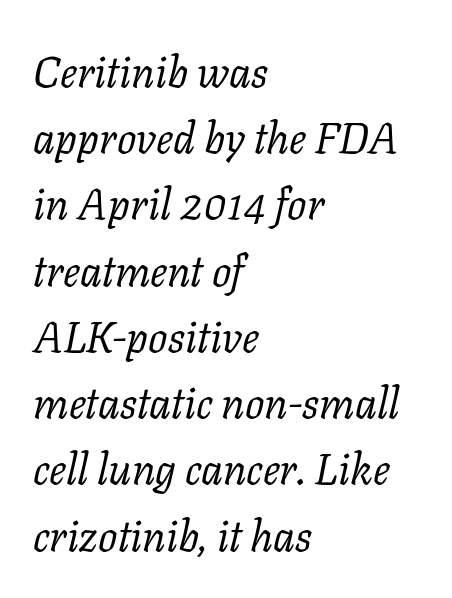
Rule under the text: the space is simply empty. Short note: letters normally spaced. The designer went with a serif here, giving each stem small feet. Is this a fixed-width face? No — the glyphs have proportional, varying widths. Notice how descenders clear the ascenders below comfortably — that's standard leading.
